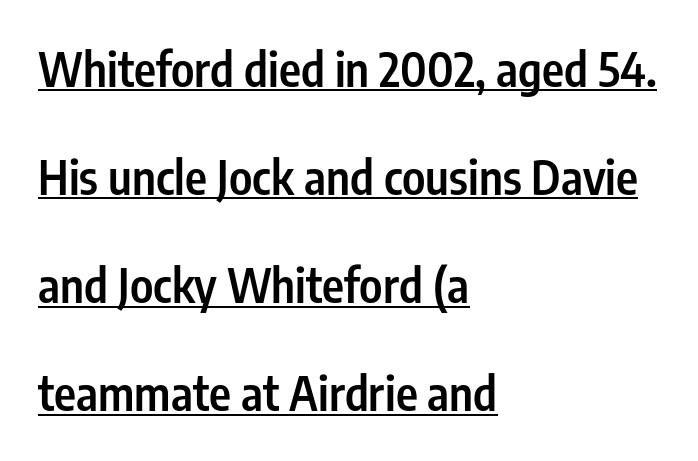
Q: Is the text bold? A: Semi-bold.
Q: Is the text italic (slanted)? A: No, it is upright.
Q: Is the typeface a serif or a sans-serif typeface? A: Sans-serif.
Q: Is the text underlined? A: Yes.
Q: How is the paragraph aligned? A: Left-aligned.
Q: Is the spacing between letters normal or unusually wide? A: Normal.
Q: Is the spacing between lines tight, normal or loose? A: Loose.
Q: Width (condensed, normal, or wide)? A: Condensed.
Q: Stroke contrast? A: Low.
Q: x-height? A: Medium.
Q: Monospaced? A: No.
